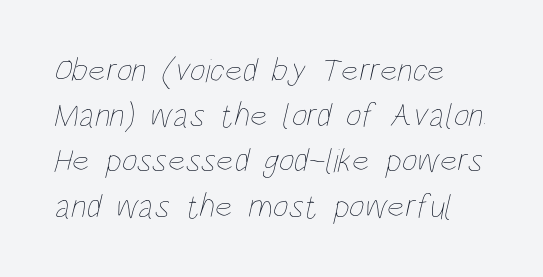
{"bold": "no", "weight": "thin", "width": "condensed", "stroke_contrast": "low", "x_height": "large", "monospaced": "no", "underline": "no", "align": "left", "line_spacing": "normal", "line_spacing_ratio": 1.33, "letter_spacing": "normal", "letter_spacing_em": 0.0, "glyph_px": 34}
